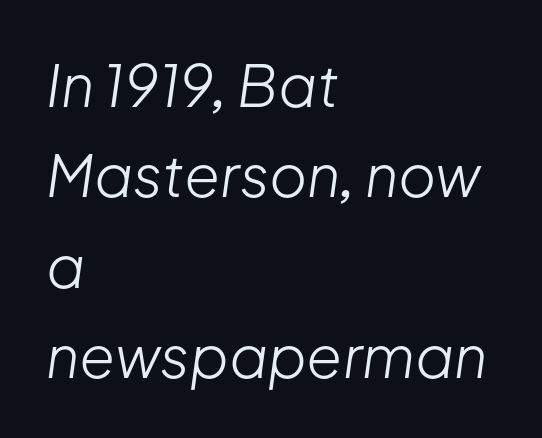
The image shows 58 px light type, italic (leaning right); set left-aligned, normal line spacing (1.56x), normal letter spacing, not underlined; low stroke contrast and a medium x-height.
